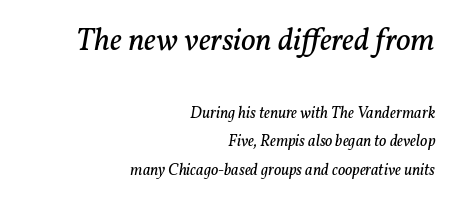
Does the type have serifs? Yes, each stem ends in a small foot. You could not count columns in this text — the font is proportionally spaced. The passage shown leans; its letterforms are oblique. Large over small — that's the arrangement of the two blocks here. Alignment: flush right.
